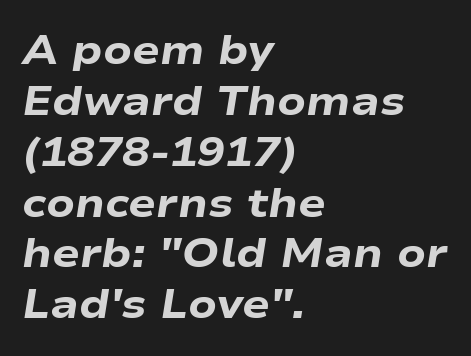
Q: Is the text bold? A: Yes.
Q: Is the text italic (slanted)? A: Yes, it leans right by about 9 degrees.
Q: Is the text underlined? A: No.
Q: How is the paragraph aligned? A: Left-aligned.
Q: Is the spacing between letters normal or unusually wide? A: Normal.
Q: Width (condensed, normal, or wide)? A: Wide.
Q: Stroke contrast? A: Low.
Q: x-height? A: Medium.
Q: Monospaced? A: No.
